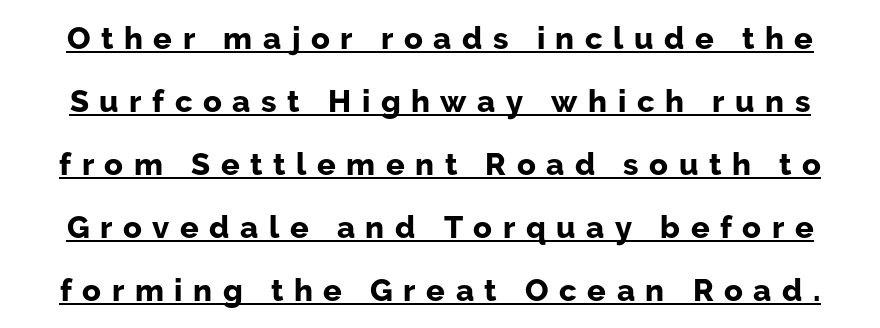
Q: Is the text bold? A: Yes.
Q: Is the text italic (slanted)? A: No, it is upright.
Q: Is the typeface a serif or a sans-serif typeface? A: Sans-serif.
Q: Is the text underlined? A: Yes.
Q: Is the spacing between letters normal or unusually wide? A: Unusually wide.
Q: Is the spacing between lines tight, normal or loose? A: Loose.
Q: Width (condensed, normal, or wide)? A: Normal.
Q: Stroke contrast? A: Low.
Q: x-height? A: Medium.
Q: Monospaced? A: No.
